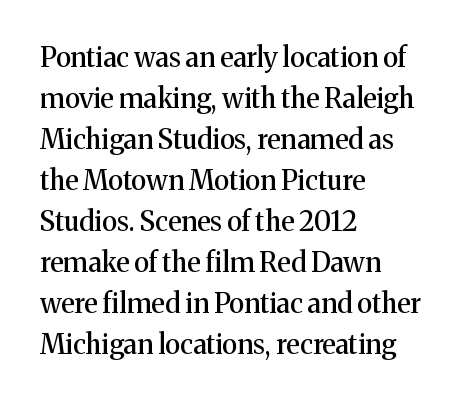
{"italic": "no", "underline": "no", "align": "left", "line_spacing": "normal", "line_spacing_ratio": 1.52, "letter_spacing": "normal", "letter_spacing_em": 0.0, "glyph_px": 27}
